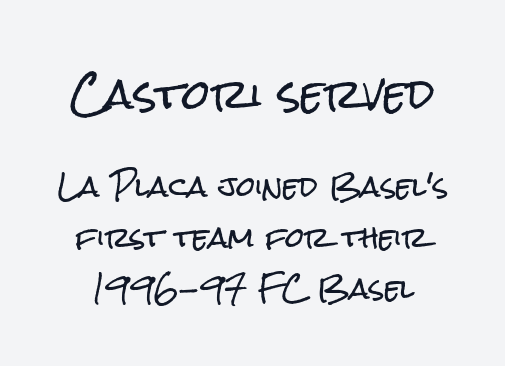
Q: Is the text italic (slanted)? A: No, it is upright.
Q: Is the typeface a serif or a sans-serif typeface? A: Sans-serif.
Q: Is the text underlined? A: No.
Q: Is the spacing between letters normal or unusually wide? A: Normal.
Q: Which block of text is set in a larger size, the first (top) or the second (bottom)? A: The first (top) one.
Q: Width (condensed, normal, or wide)? A: Condensed.
Q: Stroke contrast? A: Low.
Q: x-height? A: Medium.
Q: Monospaced? A: No.
